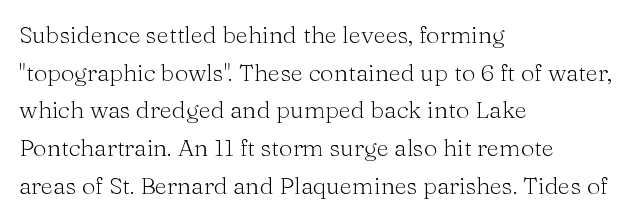
The setting favours the left margin, as ordinary paragraphs usually do. The face looks like a standard text weight, possibly lighter. Each row of text sits above clean, open space. Posture: straight, roman, zero tilt.
